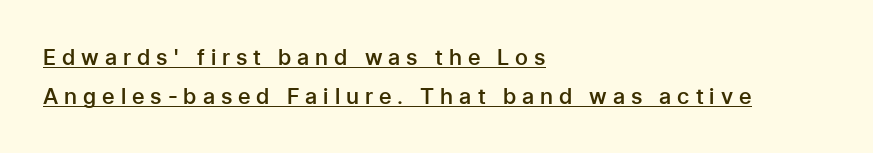
Nope, not italic — everything's standing straight. This rendering widens character spacing well past its baseline value. Each line of the rendering has a horizontal stroke beneath the glyphs. Which margin do the lines hug? The left one — the right edge is uneven. Set as a demibold, roughly 600 on the weight scale.
